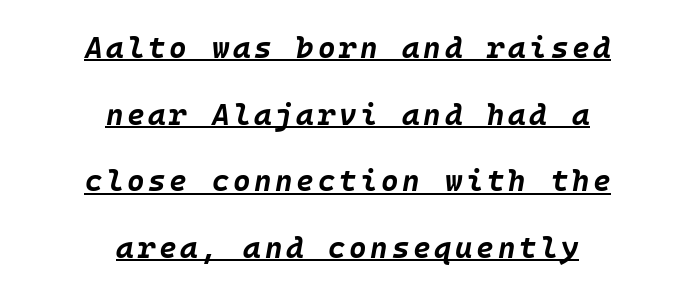
The typesetter has applied underlining to the passage shown. The face used here has a pronounced slope to its letters. The passage shown stacks its lines with a broad gap. Layout note: lines centered. The typesetting leans heavy: a genuine bold.
